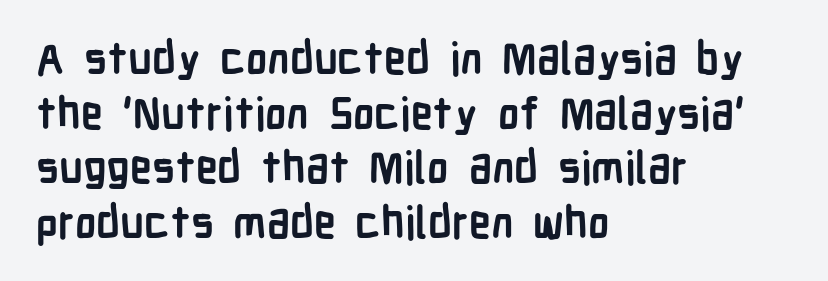
No word sits above an underline. The letters are bold, with thick, heavy strokes. All the whitespace from short lines collects on the right. Each word holds together tightly as a unit, with standard inter-letter gaps.
